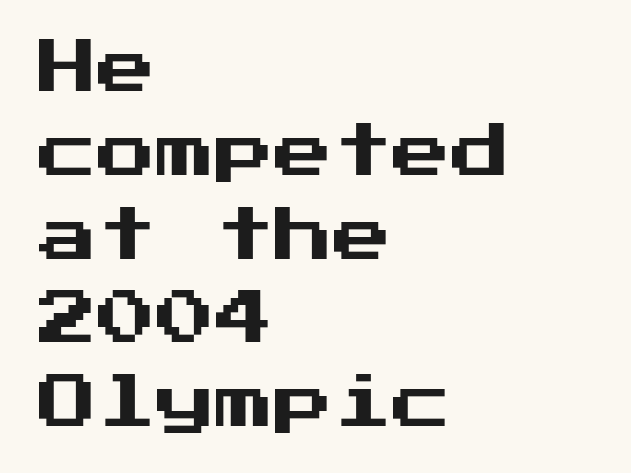
{"serif": "no", "italic": "no", "width": "normal", "stroke_contrast": "medium", "x_height": "medium", "underline": "no", "align": "left", "line_spacing": "normal", "line_spacing_ratio": 1.42, "letter_spacing": "normal", "letter_spacing_em": 0.0, "glyph_px": 59}
